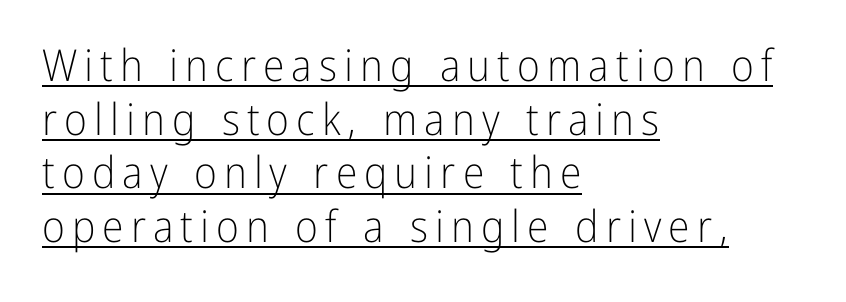
The image shows 44 px light, condensed sans-serif type, upright; set left-aligned, line spacing 1.22x, underlined; low stroke contrast and a medium x-height.
